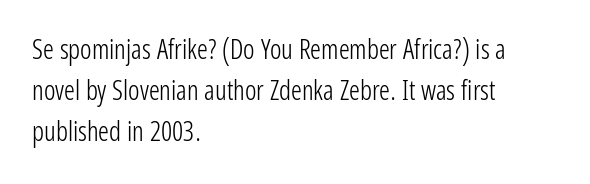
The image shows 27 px text type, upright; set left-aligned, normal line spacing (1.52x), normal letter spacing, not underlined.
